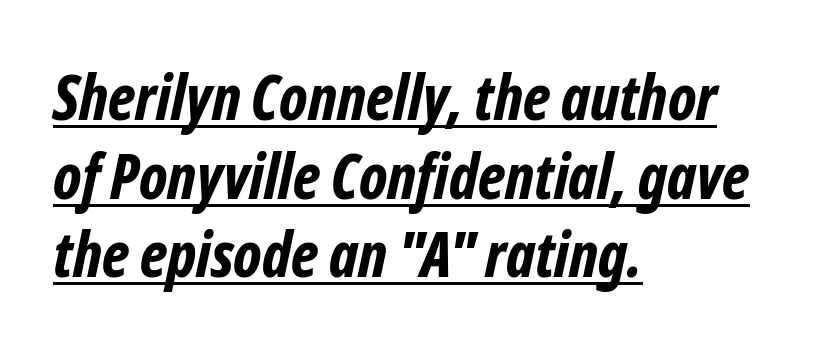
Q: Is the text bold? A: Yes.
Q: Is the text italic (slanted)? A: Yes, it leans right by about 12 degrees.
Q: Is the text underlined? A: Yes.
Q: How is the paragraph aligned? A: Left-aligned.
Q: Is the spacing between letters normal or unusually wide? A: Normal.
Q: Is the spacing between lines tight, normal or loose? A: Normal.
Q: Width (condensed, normal, or wide)? A: Condensed.
Q: Stroke contrast? A: Low.
Q: x-height? A: Medium.
Q: Monospaced? A: No.
